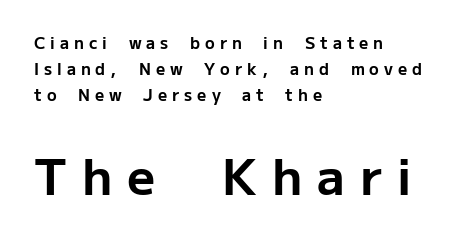
The image shows 49 px bold sans-serif type, upright; set left-aligned, normal line spacing (1.63x), unusually wide letter spacing (+0.31 em), not underlined; the second (bottom) block is 3.06x larger; low stroke contrast and a medium x-height.
